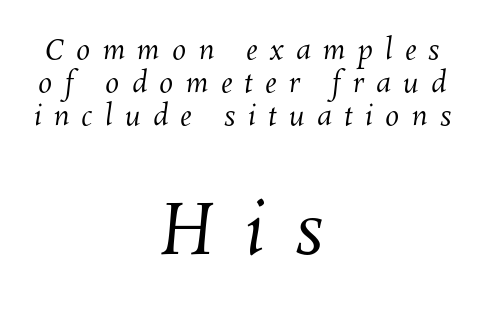
Q: Is the text bold? A: No.
Q: Is the text underlined? A: No.
Q: How is the paragraph aligned? A: Centered.
Q: Is the spacing between letters normal or unusually wide? A: Unusually wide.
Q: Which block of text is set in a larger size, the first (top) or the second (bottom)? A: The second (bottom) one.
Q: Width (condensed, normal, or wide)? A: Normal.
Q: Stroke contrast? A: Medium.
Q: x-height? A: Medium.
Q: Monospaced? A: No.
